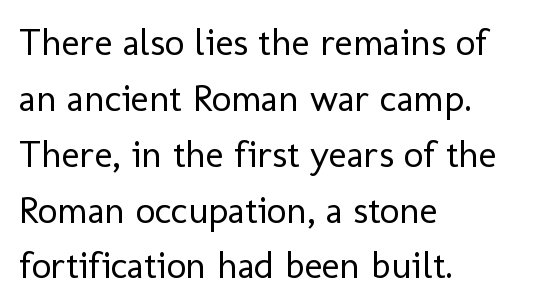
The image shows 38 px regular-weight sans-serif type, upright; set left-aligned, normal line spacing (1.47x), normal letter spacing, not underlined; low stroke contrast and a medium x-height.
